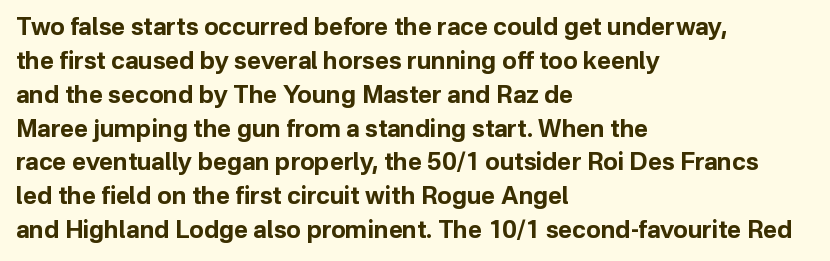
Check under the words: just untouched page. The lettering stays uniformly vertical, giving the passage a roman look. Does the weight exceed regular? Yes, all the way to bold. Leading: standard.
